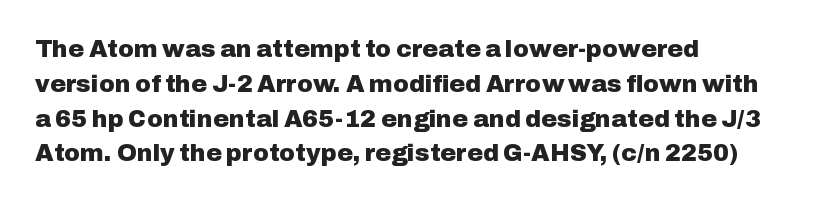
Nope, not italic — everything's standing straight. The passage shown has conventional tracking throughout. Bold? Absolutely — the strokes are thick and heavy. If you drew a ruler down the left edge, every line would touch it. The gap between lines stays unmarked. Horizontal bands of white between lines are of average thickness.
